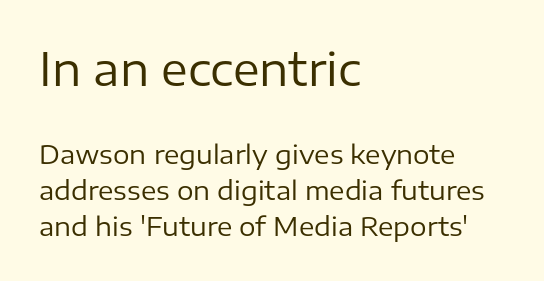
{"serif": "no", "italic": "no", "bold": "no", "weight": "regular", "width": "normal", "stroke_contrast": "low", "x_height": "medium", "monospaced": "no", "underline": "no", "align": "left", "line_spacing": "normal", "line_spacing_ratio": 1.38, "letter_spacing": "normal", "letter_spacing_em": 0.0, "larger_block": "first", "size_ratio": 1.73, "glyph_px": 45}
